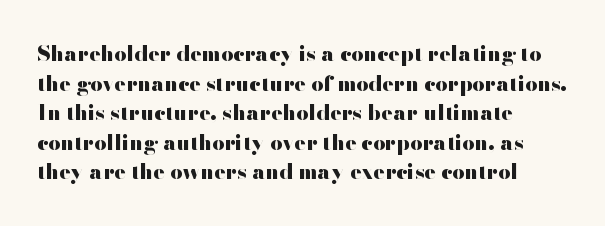
Q: Is the text bold? A: Yes.
Q: Is the text italic (slanted)? A: No, it is upright.
Q: Is the text underlined? A: No.
Q: How is the paragraph aligned? A: Left-aligned.
Q: Is the spacing between letters normal or unusually wide? A: Normal.
Q: Is the spacing between lines tight, normal or loose? A: Normal.
